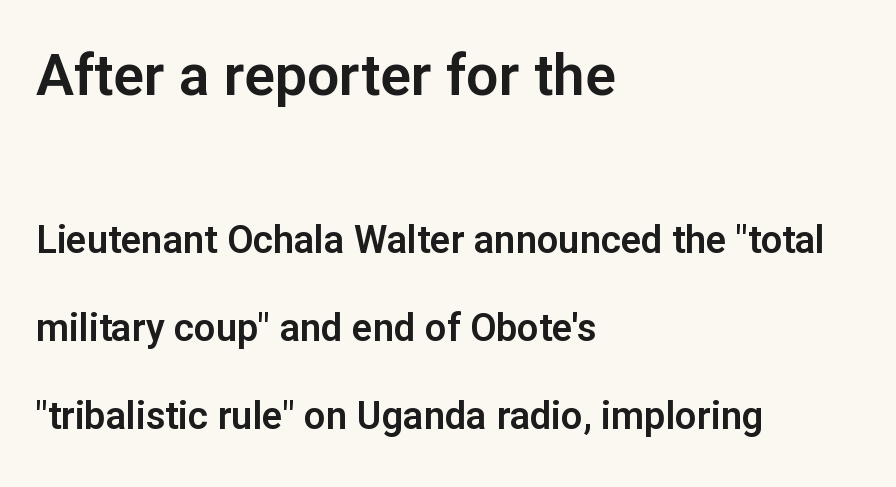
Q: Is the text italic (slanted)? A: No, it is upright.
Q: Is the typeface a serif or a sans-serif typeface? A: Sans-serif.
Q: Is the text underlined? A: No.
Q: How is the paragraph aligned? A: Left-aligned.
Q: Is the spacing between letters normal or unusually wide? A: Normal.
Q: Is the spacing between lines tight, normal or loose? A: Loose.
Q: Which block of text is set in a larger size, the first (top) or the second (bottom)? A: The first (top) one.
Q: Width (condensed, normal, or wide)? A: Normal.
Q: Stroke contrast? A: Low.
Q: x-height? A: Medium.
Q: Monospaced? A: No.
